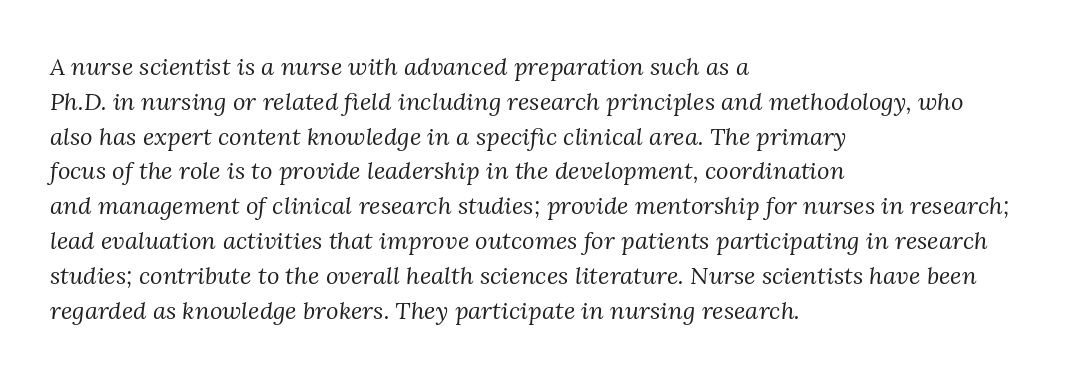
Q: Is the text bold? A: No.
Q: Is the text italic (slanted)? A: Yes, it leans right by about 3 degrees.
Q: Is the text underlined? A: No.
Q: How is the paragraph aligned? A: Left-aligned.
Q: Is the spacing between letters normal or unusually wide? A: Normal.
Q: Is the spacing between lines tight, normal or loose? A: Normal.
